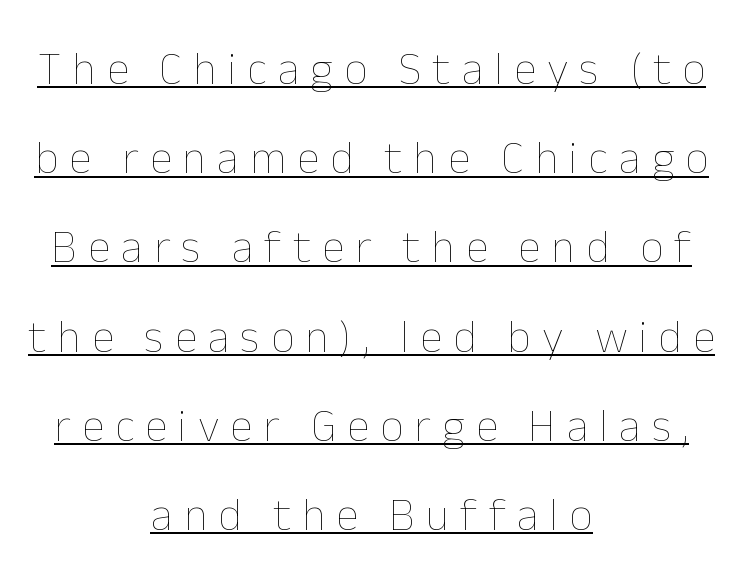
Do the characters align in a grid? No, the font is proportional. The line-height multiplier appears high, well above default. A quiet, ordinary-to-light weight characterises the typeface. Every stem runs plumb, perpendicular to the baseline. Which margin do the lines hug? Neither — every line sits in the middle.
